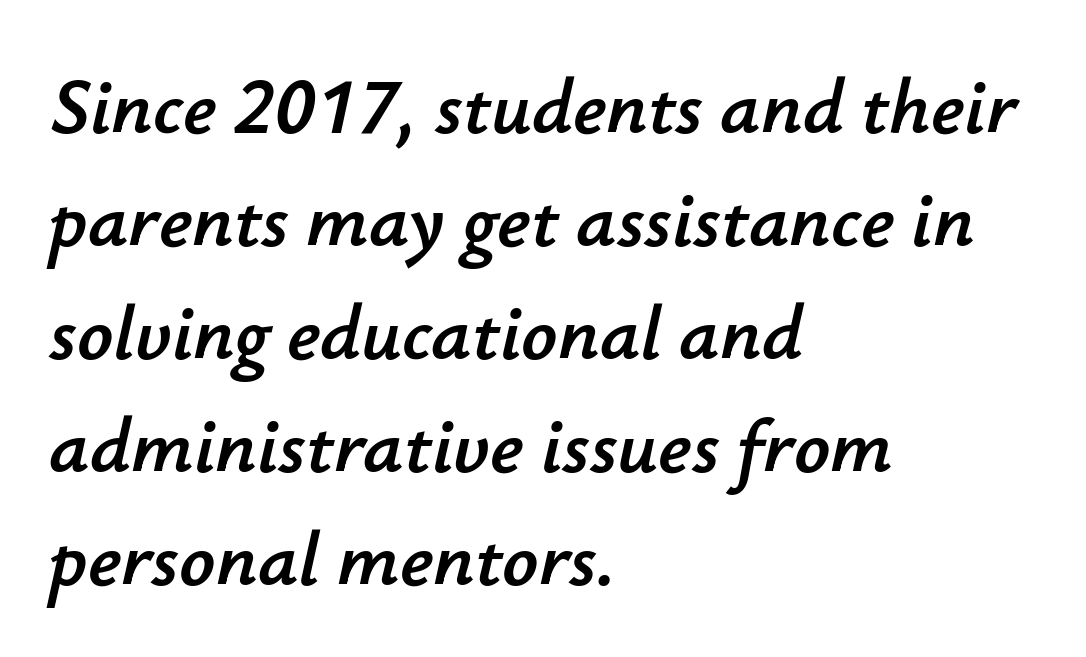
Yep, that's italic — everything's leaning. The baseline area is clear. If you drew a ruler down the left edge, every line would touch it. Normally led — the rows are evenly, conventionally spaced.
